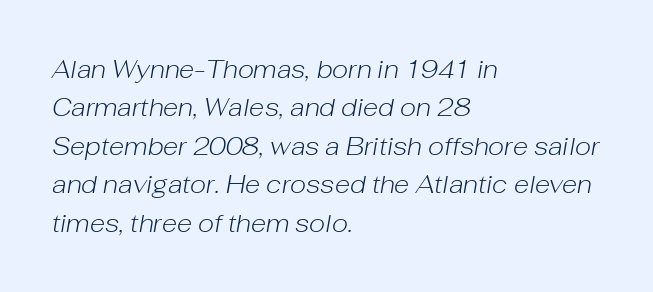
Q: Is the text bold? A: No.
Q: Is the text italic (slanted)? A: Yes, it leans right by about 10 degrees.
Q: Is the text underlined? A: No.
Q: How is the paragraph aligned? A: Left-aligned.
Q: Is the spacing between letters normal or unusually wide? A: Normal.
Q: Is the spacing between lines tight, normal or loose? A: Normal.
